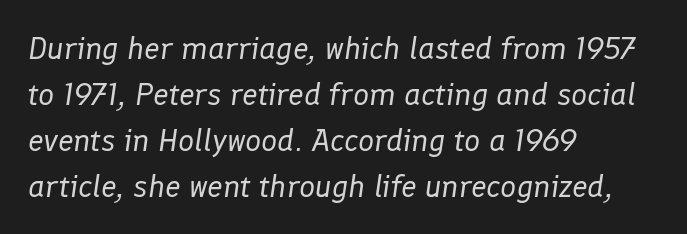
Q: Is the text bold? A: No.
Q: Is the text italic (slanted)? A: Yes, it leans right by about 8 degrees.
Q: Is the text underlined? A: No.
Q: How is the paragraph aligned? A: Left-aligned.
Q: Is the spacing between letters normal or unusually wide? A: Normal.
Q: Is the spacing between lines tight, normal or loose? A: Normal.
Q: Width (condensed, normal, or wide)? A: Normal.
Q: Stroke contrast? A: Low.
Q: x-height? A: Medium.
Q: Monospaced? A: No.
